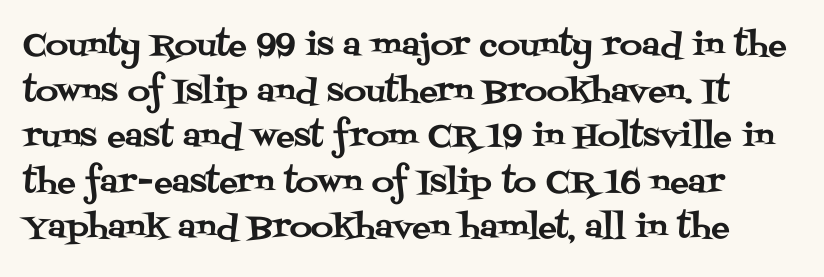
Q: Is the text italic (slanted)? A: No, it is upright.
Q: Is the typeface a serif or a sans-serif typeface? A: Serif.
Q: Is the text underlined? A: No.
Q: Is the spacing between letters normal or unusually wide? A: Normal.
Q: Is the spacing between lines tight, normal or loose? A: Normal.
Q: Width (condensed, normal, or wide)? A: Normal.
Q: Stroke contrast? A: Medium.
Q: x-height? A: Large.
Q: Monospaced? A: No.
